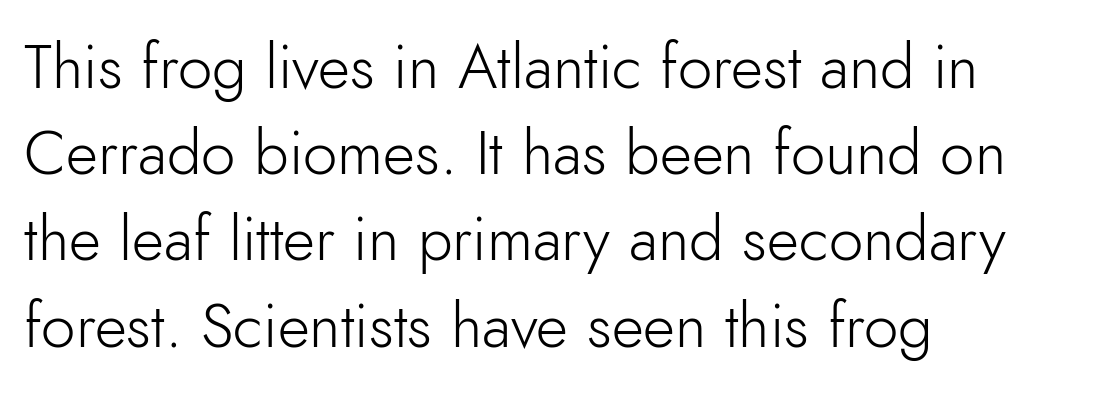
The image shows 62 px light sans-serif type, upright; set left-aligned, normal line spacing (1.39x), normal letter spacing, not underlined; low stroke contrast and a small x-height.
